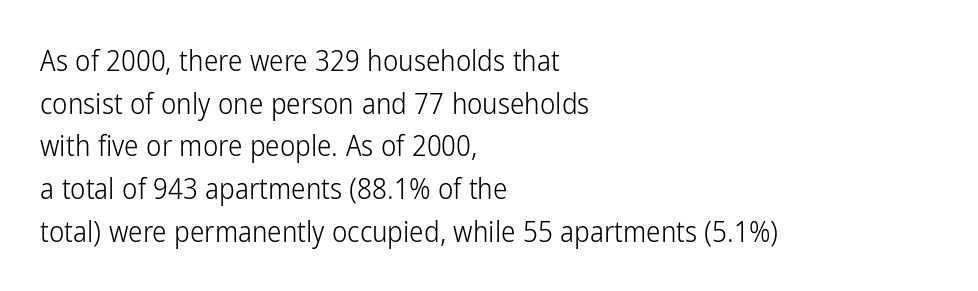
Q: Is the text bold? A: No.
Q: Is the text italic (slanted)? A: No, it is upright.
Q: Is the typeface a serif or a sans-serif typeface? A: Sans-serif.
Q: Is the text underlined? A: No.
Q: How is the paragraph aligned? A: Left-aligned.
Q: Is the spacing between letters normal or unusually wide? A: Normal.
Q: Is the spacing between lines tight, normal or loose? A: Normal.
Q: Width (condensed, normal, or wide)? A: Condensed.
Q: Stroke contrast? A: Low.
Q: x-height? A: Medium.
Q: Monospaced? A: No.
